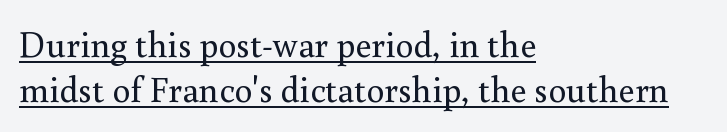
The image shows 36 px regular-weight serif type, upright; set left-aligned, normal line spacing (1.26x), normal letter spacing, underlined; medium stroke contrast and a small x-height.
